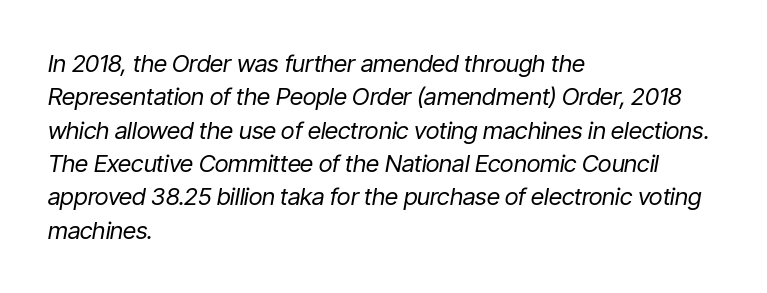
The gaps between neighbouring characters are ordinary and unremarkable. The lettering tilts uniformly, giving the passage an italic look. Short and long lines alike share a common starting point at left. Summary of vertical rhythm: regular, with standard interline spacing. The passage shown is not bold in any degree. The baseline area is clear.
